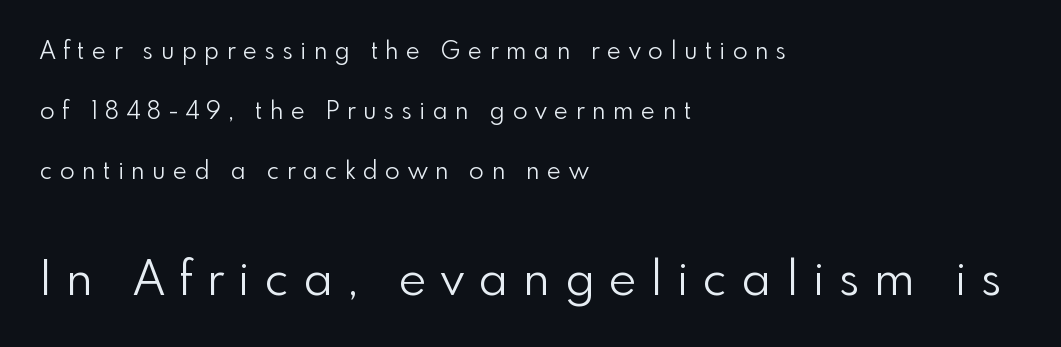
Q: Is the text bold? A: No.
Q: Is the text italic (slanted)? A: No, it is upright.
Q: Is the typeface a serif or a sans-serif typeface? A: Sans-serif.
Q: Is the text underlined? A: No.
Q: How is the paragraph aligned? A: Left-aligned.
Q: Is the spacing between letters normal or unusually wide? A: Unusually wide.
Q: Is the spacing between lines tight, normal or loose? A: Loose.
Q: Which block of text is set in a larger size, the first (top) or the second (bottom)? A: The second (bottom) one.
Q: Width (condensed, normal, or wide)? A: Normal.
Q: x-height? A: Small.
Q: Monospaced? A: No.
